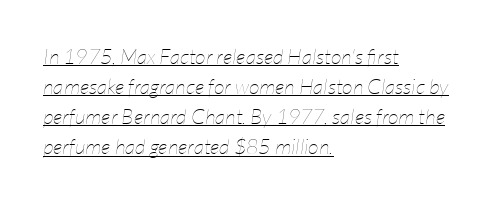
The image shows 21 px text type, italic (leaning right); set left-aligned, normal line spacing (1.43x), normal letter spacing, underlined.
